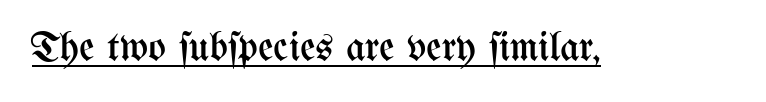
{"italic": "no", "bold": "no", "weight": "regular", "width": "condensed", "stroke_contrast": "medium", "x_height": "medium", "monospaced": "no", "underline": "yes", "letter_spacing": "normal", "letter_spacing_em": 0.0, "glyph_px": 42}
